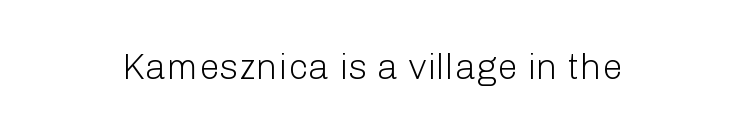
The image shows 37 px light sans-serif type, upright; set normal letter spacing, not underlined; low stroke contrast and a medium x-height.
